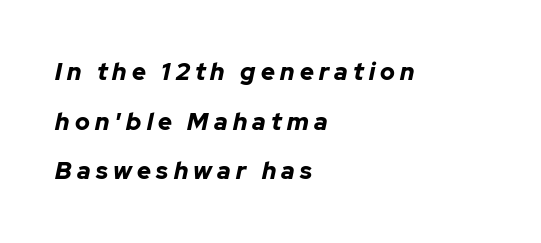
Q: Is the text bold? A: Yes.
Q: Is the text italic (slanted)? A: Yes, it leans right by about 12 degrees.
Q: Is the text underlined? A: No.
Q: How is the paragraph aligned? A: Left-aligned.
Q: Is the spacing between letters normal or unusually wide? A: Unusually wide.
Q: Is the spacing between lines tight, normal or loose? A: Loose.
